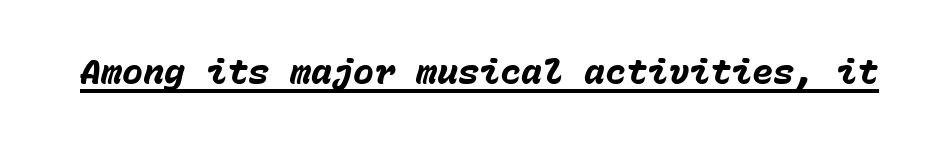
The image shows 35 px heavy type, italic (leaning right), monospaced; set normal letter spacing, underlined; low stroke contrast and a medium x-height.
